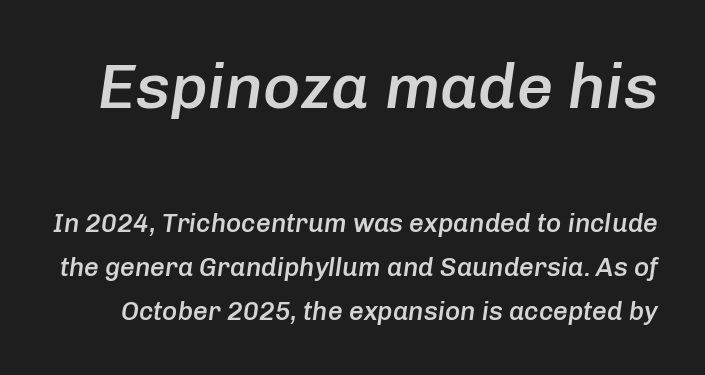
The image shows 64 px semibold type, italic (leaning right); set normal line spacing (1.7x), normal letter spacing, not underlined; the first (top) block is 2.46x larger; low stroke contrast and a medium x-height.
